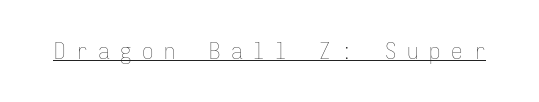
{"italic": "no", "bold": "no", "underline": "yes", "letter_spacing": "wide", "letter_spacing_em": 0.46, "glyph_px": 23}
